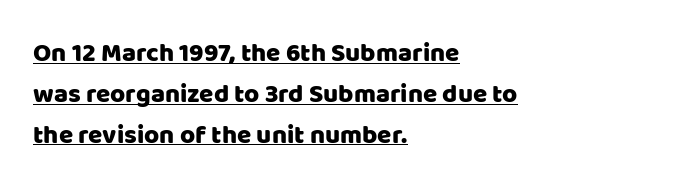
Q: Is the text italic (slanted)? A: No, it is upright.
Q: Is the text underlined? A: Yes.
Q: How is the paragraph aligned? A: Left-aligned.
Q: Is the spacing between letters normal or unusually wide? A: Normal.
Q: Is the spacing between lines tight, normal or loose? A: Normal.
